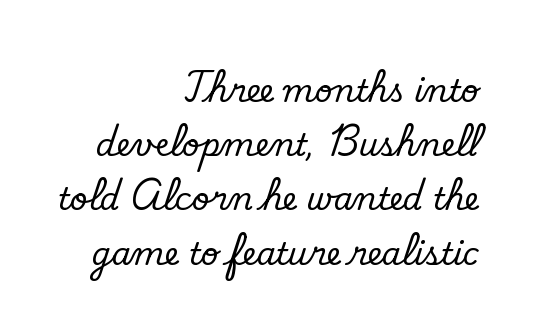
The rendering shows plain stroke endings on the letterforms — a sans-serif design. Words appear dense and cohesive because spacing is normal. The passage shown is not underscored anywhere. The passage is arranged like a letterhead date or caption credit — flush right. Think of a printed novel: that variable character pitch is what you see here. Heft: none added — not bold.
